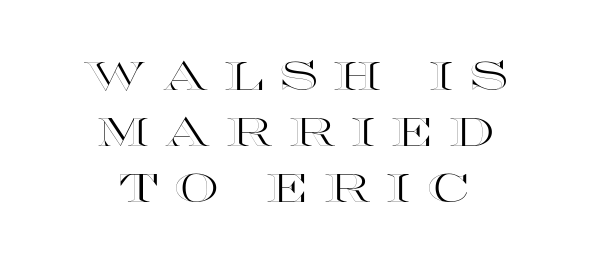
{"italic": "no", "width": "wide", "x_height": "large", "monospaced": "no", "underline": "no", "align": "center", "line_spacing": "normal", "line_spacing_ratio": 1.4, "letter_spacing": "wide", "letter_spacing_em": 0.39, "glyph_px": 40}
